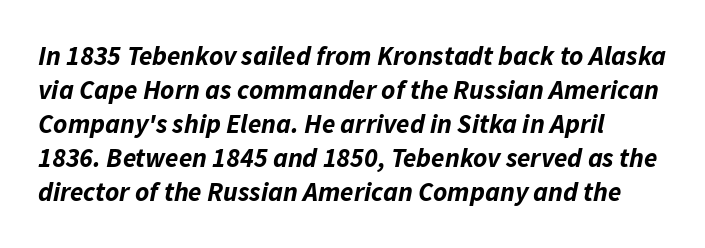
Q: Is the text bold? A: Yes.
Q: Is the text italic (slanted)? A: Yes, it leans right by about 11 degrees.
Q: Is the text underlined? A: No.
Q: Is the spacing between letters normal or unusually wide? A: Normal.
Q: Is the spacing between lines tight, normal or loose? A: Normal.
